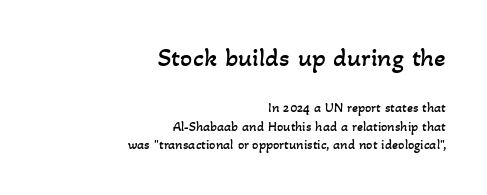
The image shows 27 px text type; set right-aligned, normal line spacing (1.34x), normal letter spacing, not underlined; the first (top) block is 1.93x larger.
